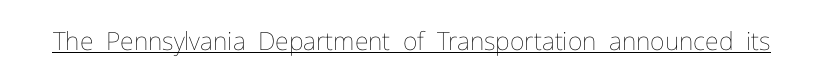
The letterforms sit at book weight or below. Posture: upright roman. Here the glyphs are tracked normally, forming tight word shapes. The words here are underlined.
